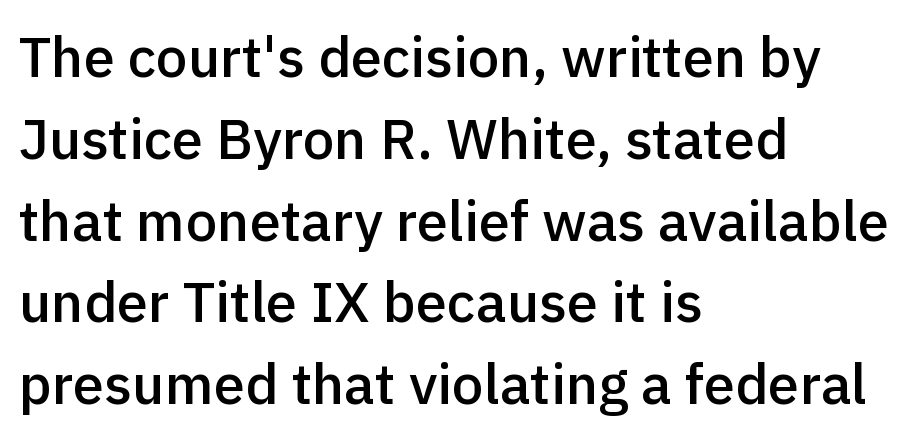
{"serif": "no", "italic": "no", "bold": "semi", "weight": "semibold", "width": "normal", "x_height": "medium", "monospaced": "no", "underline": "no", "align": "left", "line_spacing": "normal", "line_spacing_ratio": 1.46, "letter_spacing": "normal", "letter_spacing_em": 0.0, "glyph_px": 56}
